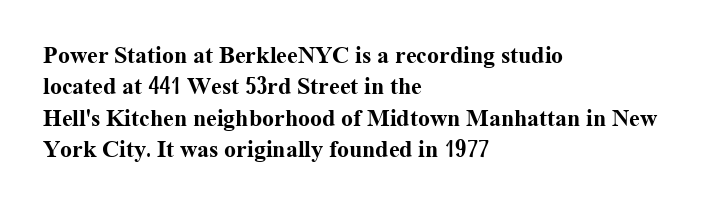
The image shows 24 px bold type, upright; set left-aligned, normal line spacing (1.31x), normal letter spacing, not underlined.
